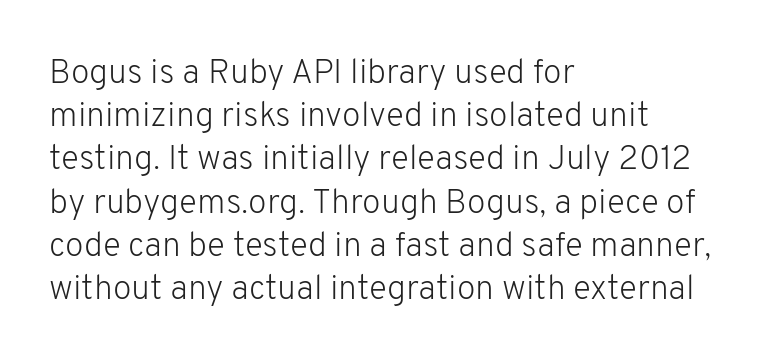
Q: Is the text bold? A: No.
Q: Is the text italic (slanted)? A: No, it is upright.
Q: Is the typeface a serif or a sans-serif typeface? A: Sans-serif.
Q: Is the text underlined? A: No.
Q: How is the paragraph aligned? A: Left-aligned.
Q: Is the spacing between letters normal or unusually wide? A: Normal.
Q: Is the spacing between lines tight, normal or loose? A: Normal.
Q: Width (condensed, normal, or wide)? A: Normal.
Q: Stroke contrast? A: Low.
Q: x-height? A: Medium.
Q: Monospaced? A: No.
